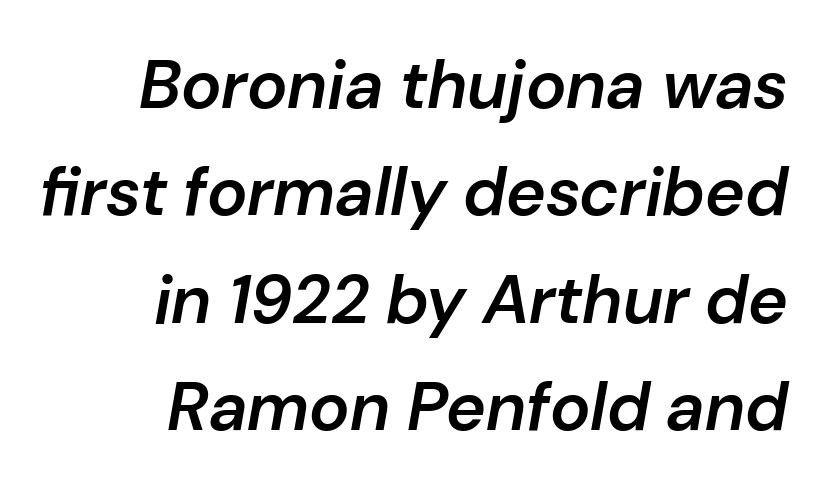
{"italic": "yes", "lean": "right", "slant_degrees": 10, "bold": "semi", "weight": "semibold", "width": "normal", "stroke_contrast": "low", "x_height": "medium", "monospaced": "no", "underline": "no", "align": "right", "line_spacing": "normal", "line_spacing_ratio": 1.58, "letter_spacing": "normal", "letter_spacing_em": 0.0, "glyph_px": 68}
